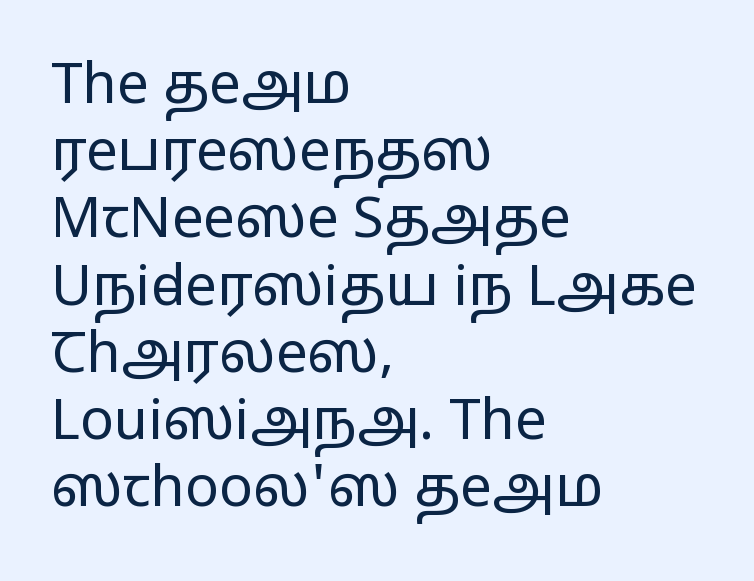
{"serif": "no", "italic": "no", "bold": "no", "weight": "regular", "width": "wide", "stroke_contrast": "low", "x_height": "medium", "monospaced": "no", "underline": "no", "align": "left", "line_spacing_ratio": 1.2, "letter_spacing": "normal", "letter_spacing_em": 0.0, "glyph_px": 56}
